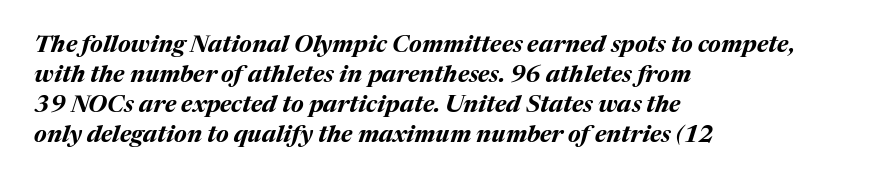
Check the space under the baseline: it is left empty. These lines carry a lot of weight — the face is fully bold. Posture: slanted. The rendering anchors every line to the left-hand side.
